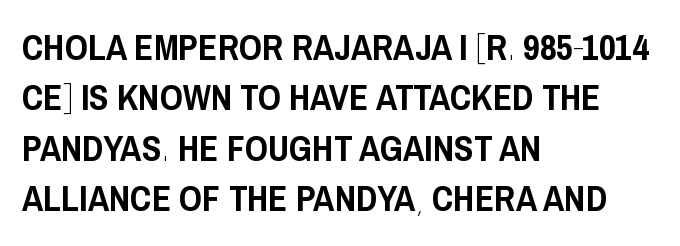
The image shows 36 px condensed sans-serif type, upright; set left-aligned, normal line spacing (1.4x), normal letter spacing, not underlined; low stroke contrast and a large x-height.
